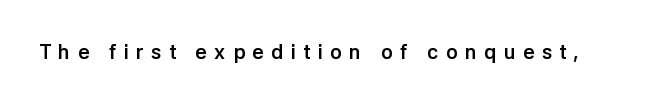
The image shows 20 px bold type, upright; set unusually wide letter spacing (+0.37 em), not underlined.
